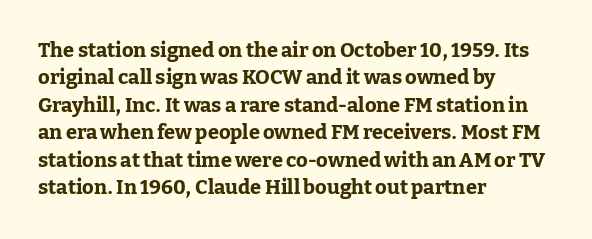
{"italic": "no", "bold": "yes", "underline": "no", "align": "left", "line_spacing": "normal", "line_spacing_ratio": 1.37, "letter_spacing": "normal", "letter_spacing_em": 0.0, "glyph_px": 20}
